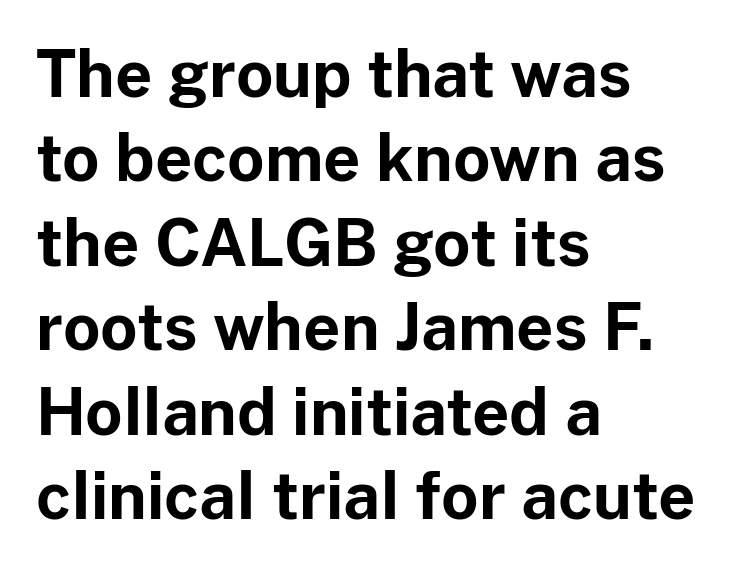
The image shows 64 px bold sans-serif type, upright; set left-aligned, normal line spacing (1.32x), normal letter spacing, not underlined; low stroke contrast and a medium x-height.
